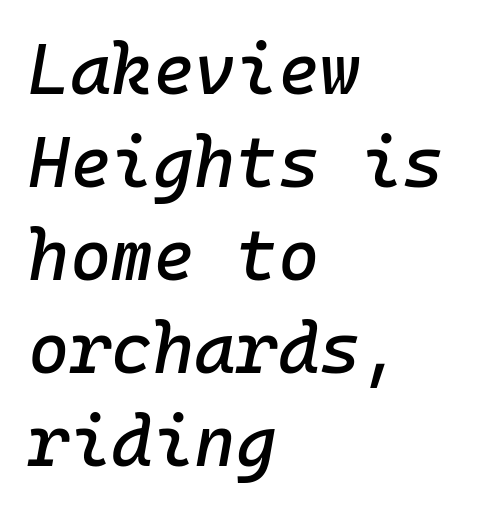
The image shows 71 px text type, italic (leaning right), monospaced; set left-aligned, normal line spacing (1.31x), normal letter spacing, not underlined; low stroke contrast and a medium x-height.
